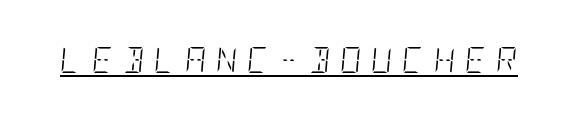
Q: Is the text bold? A: No.
Q: Is the text italic (slanted)? A: Yes, it leans right by about 5 degrees.
Q: Is the text underlined? A: Yes.
Q: Is the spacing between letters normal or unusually wide? A: Unusually wide.
